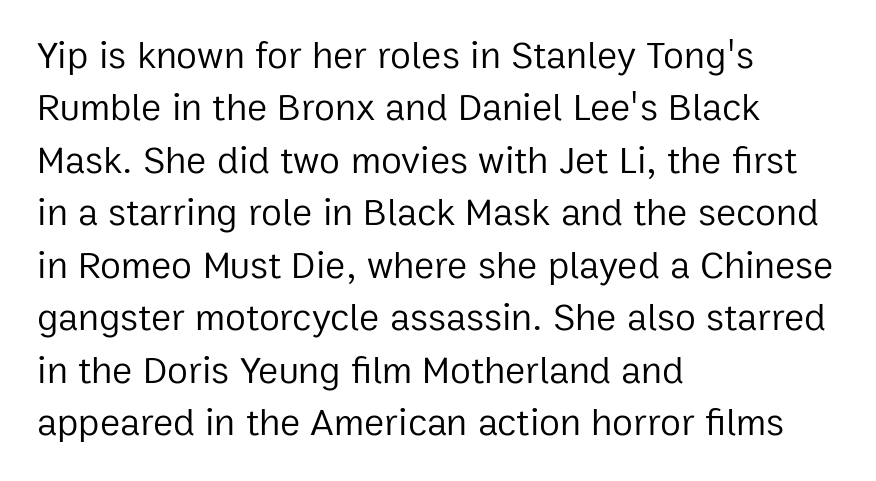
Q: Is the text bold? A: No.
Q: Is the text italic (slanted)? A: No, it is upright.
Q: Is the typeface a serif or a sans-serif typeface? A: Sans-serif.
Q: Is the text underlined? A: No.
Q: How is the paragraph aligned? A: Left-aligned.
Q: Is the spacing between letters normal or unusually wide? A: Normal.
Q: Is the spacing between lines tight, normal or loose? A: Normal.
Q: Width (condensed, normal, or wide)? A: Normal.
Q: Stroke contrast? A: Low.
Q: x-height? A: Medium.
Q: Monospaced? A: No.
